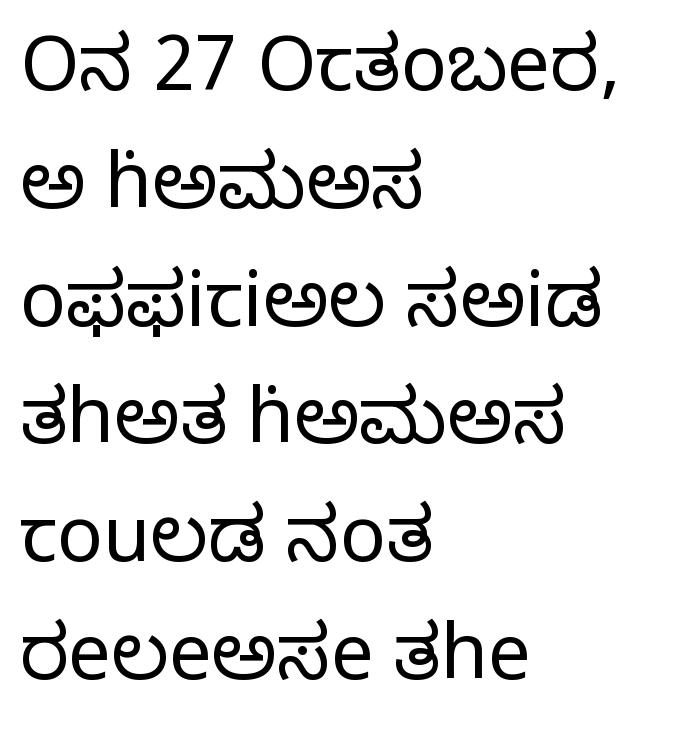
{"serif": "yes", "italic": "no", "bold": "no", "weight": "regular", "width": "normal", "stroke_contrast": "low", "x_height": "large", "monospaced": "no", "underline": "no", "align": "left", "line_spacing": "normal", "line_spacing_ratio": 1.55, "letter_spacing": "normal", "letter_spacing_em": 0.0, "glyph_px": 76}
